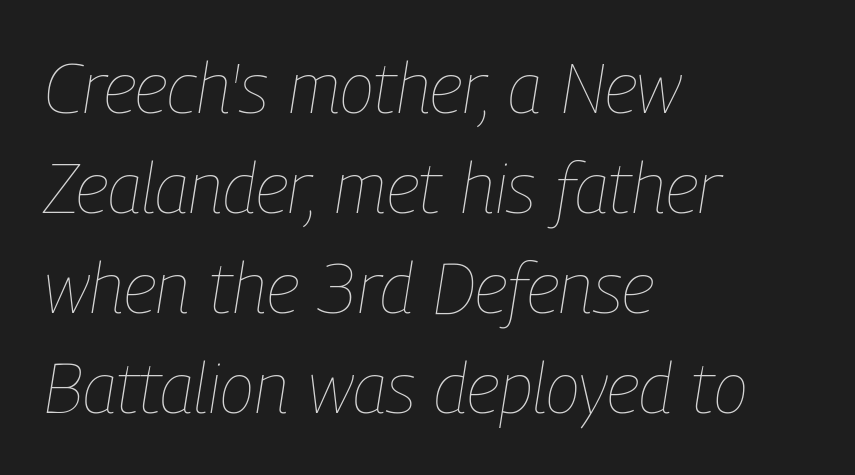
{"italic": "yes", "lean": "right", "slant_degrees": 9, "bold": "no", "weight": "thin", "width": "condensed", "stroke_contrast": "low", "x_height": "medium", "monospaced": "no", "underline": "no", "align": "left", "line_spacing": "normal", "line_spacing_ratio": 1.41, "letter_spacing": "normal", "letter_spacing_em": 0.0, "glyph_px": 71}
